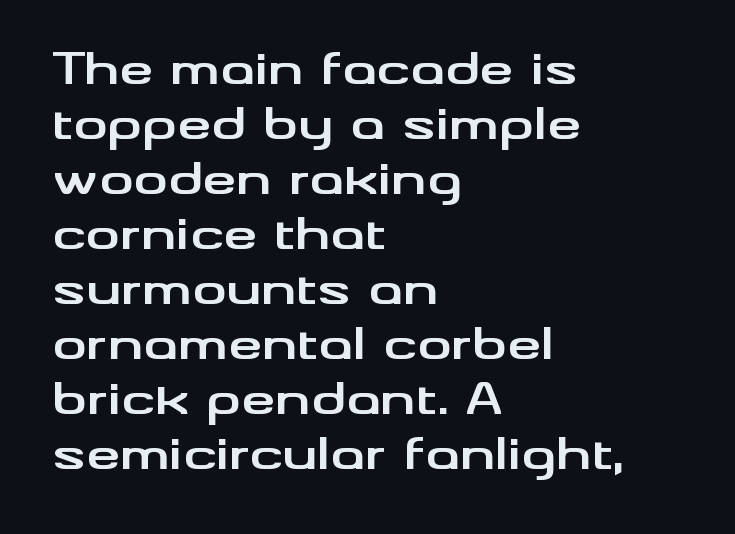
Q: Is the text bold? A: Yes.
Q: Is the text italic (slanted)? A: No, it is upright.
Q: Is the typeface a serif or a sans-serif typeface? A: Sans-serif.
Q: Is the text underlined? A: No.
Q: How is the paragraph aligned? A: Left-aligned.
Q: Is the spacing between letters normal or unusually wide? A: Normal.
Q: Is the spacing between lines tight, normal or loose? A: Normal.
Q: Width (condensed, normal, or wide)? A: Wide.
Q: Stroke contrast? A: Medium.
Q: x-height? A: Small.
Q: Monospaced? A: No.
